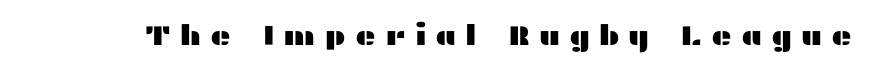
Q: Is the text italic (slanted)? A: No, it is upright.
Q: Is the typeface a serif or a sans-serif typeface? A: Sans-serif.
Q: Is the text underlined? A: No.
Q: Is the spacing between letters normal or unusually wide? A: Unusually wide.
Q: Width (condensed, normal, or wide)? A: Wide.
Q: Stroke contrast? A: Medium.
Q: x-height? A: Medium.
Q: Monospaced? A: No.
